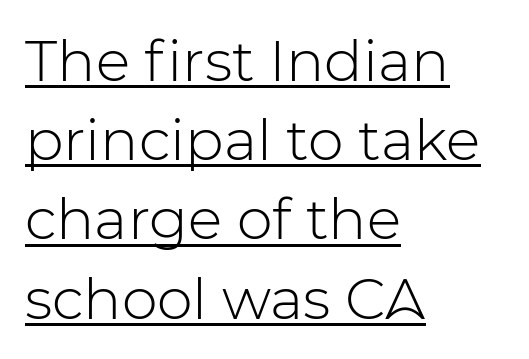
{"serif": "no", "italic": "no", "bold": "no", "weight": "light", "width": "normal", "stroke_contrast": "low", "x_height": "medium", "monospaced": "no", "underline": "yes", "align": "left", "line_spacing": "normal", "line_spacing_ratio": 1.39, "letter_spacing": "normal", "letter_spacing_em": 0.0, "glyph_px": 57}
